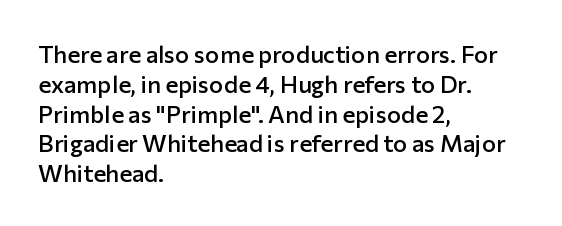
The letters stand upright; this is a roman face. Underline: absent. The sample has been set in demibold, a notch under bold. Here the glyphs are tracked normally, forming tight word shapes.
